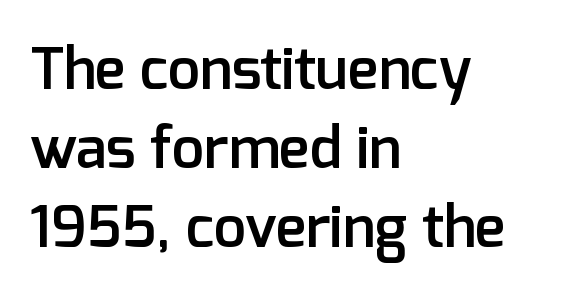
Is the block centered? No — it sits flush against the left margin. Each word holds together tightly as a unit, with standard inter-letter gaps. Descenders are the only things crossing below the line. The glyphs have the mass of a demibold cut, below bold. Quick note: interline space is typical. The lettering stays uniformly vertical, giving the passage a roman look.
